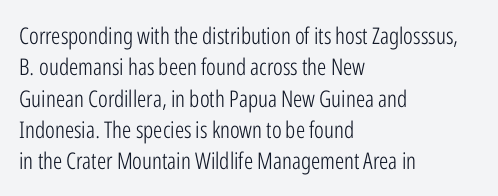
The image shows 23 px text type, upright; set left-aligned, normal line spacing (1.36x), normal letter spacing, not underlined.
